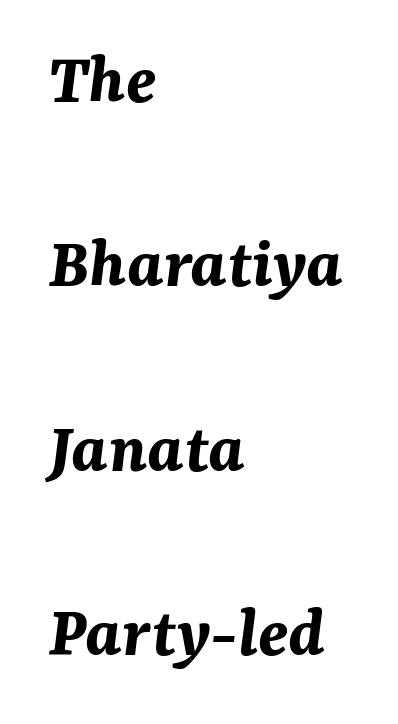
The image shows 74 px bold type, italic (leaning right); set left-aligned, loose line spacing (2.49x), normal letter spacing, not underlined; medium stroke contrast and a medium x-height.
